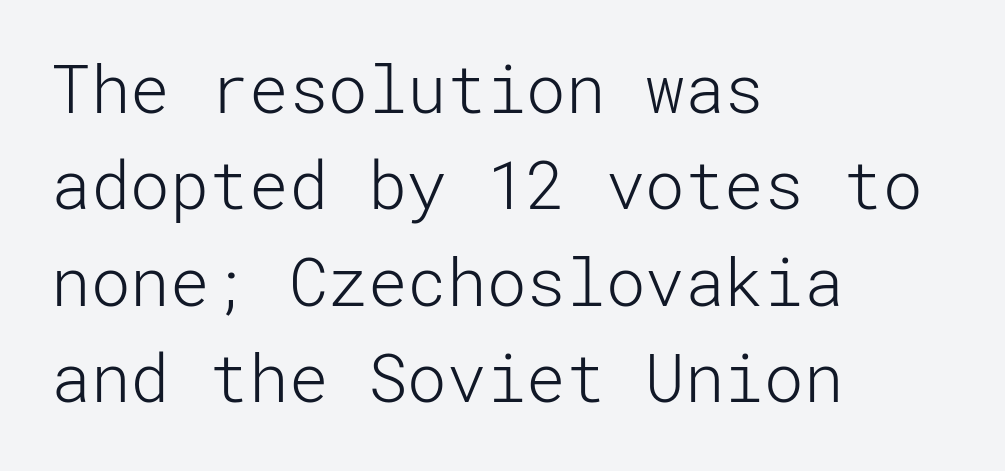
{"serif": "no", "italic": "no", "bold": "no", "weight": "light", "width": "normal", "stroke_contrast": "low", "x_height": "medium", "underline": "no", "align": "left", "line_spacing": "normal", "line_spacing_ratio": 1.46, "letter_spacing": "normal", "letter_spacing_em": 0.0, "glyph_px": 66}
